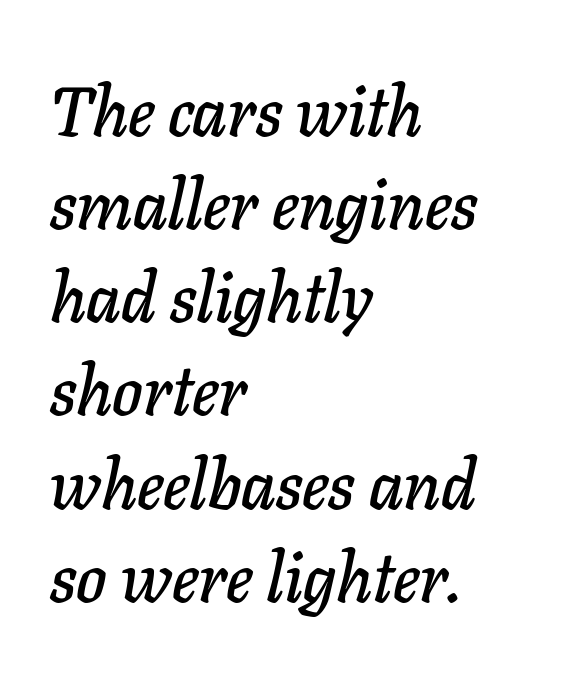
{"italic": "yes", "lean": "right", "slant_degrees": 11, "width": "normal", "stroke_contrast": "low", "x_height": "medium", "monospaced": "no", "underline": "no", "align": "left", "line_spacing": "normal", "line_spacing_ratio": 1.35, "letter_spacing": "normal", "letter_spacing_em": 0.0, "glyph_px": 69}
